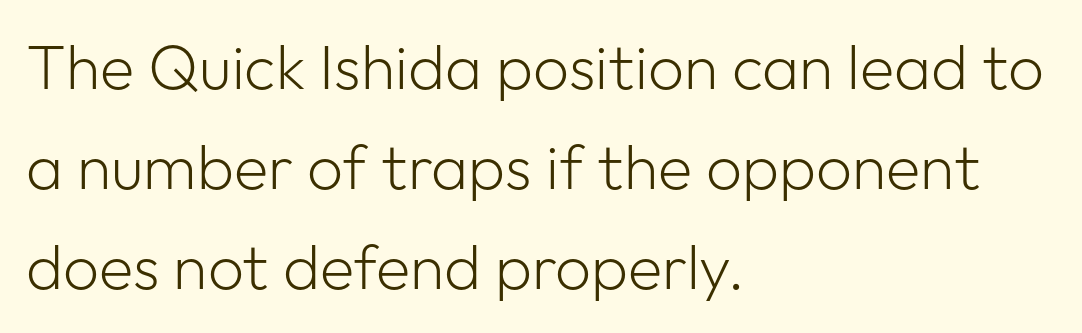
{"serif": "no", "italic": "no", "bold": "no", "weight": "light", "width": "normal", "stroke_contrast": "low", "x_height": "medium", "monospaced": "no", "underline": "no", "align": "left", "line_spacing": "normal", "line_spacing_ratio": 1.59, "letter_spacing": "normal", "letter_spacing_em": 0.0, "glyph_px": 63}
